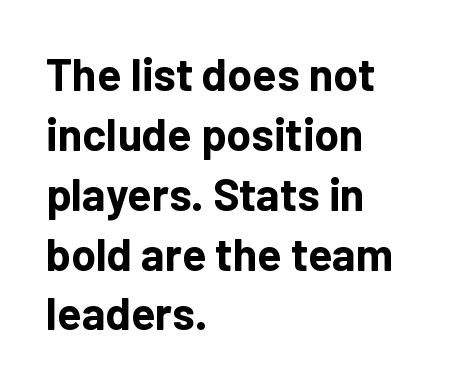
The passage shown is emphatically bold. Tracking value appears to be zero — textbook default spacing. You can tell from the bare stems that sans-serif type was used. This sample has the flowing, uneven cadence of proportional lettering. The specimen omits any rule beneath the text block's lines.
